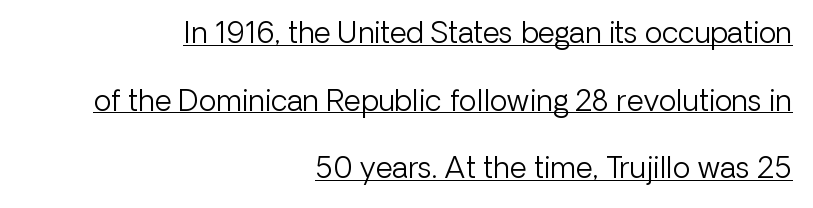
The vertical gap from one line to the next is large. The lines in this sample share a right terminus and differ only in where they begin. These lines are rendered in a variable-pitch font. The font family rendered here belongs to the sans-serif group. The specimen includes a rule beneath the text block's lines. You can tell it's not italic because the verticals are truly vertical.
